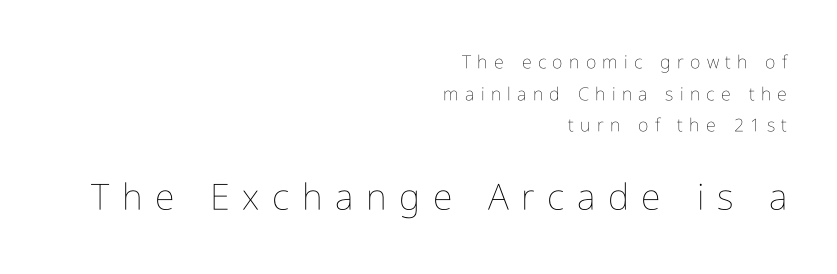
The image shows 36 px thin, condensed type, upright; set right-aligned, line spacing 1.76x, unusually wide letter spacing (+0.35 em), not underlined; the second (bottom) block is 2.0x larger; low stroke contrast and a medium x-height.
